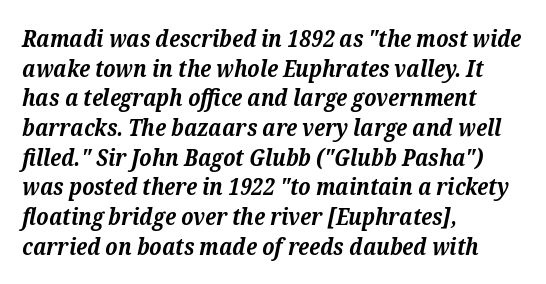
Q: Is the text bold? A: Yes.
Q: Is the text italic (slanted)? A: Yes, it leans right by about 12 degrees.
Q: Is the text underlined? A: No.
Q: How is the paragraph aligned? A: Left-aligned.
Q: Is the spacing between letters normal or unusually wide? A: Normal.
Q: Is the spacing between lines tight, normal or loose? A: Normal.
